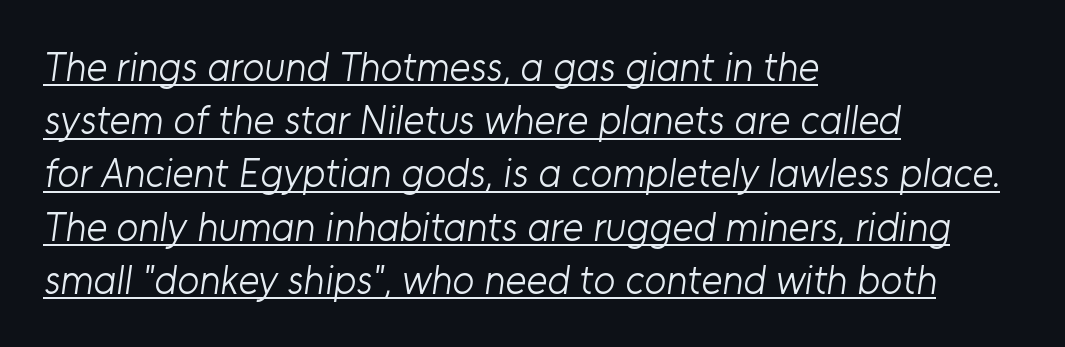
Stems and bowls with no extra thickness — not bold. Reading down the block, your eye returns to a fixed left position each line. Notice how a bar underscores the lettering throughout. Baseline-to-baseline distance is the conventional proportion of letter height. Serifs: no, the terminals of the letterforms are clean.
